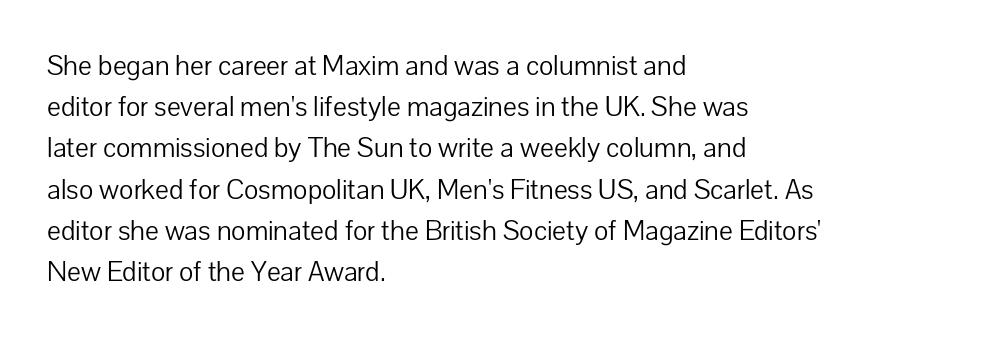
The image shows 29 px light sans-serif type, upright; set left-aligned, normal line spacing (1.42x), normal letter spacing, not underlined; low stroke contrast and a medium x-height.
